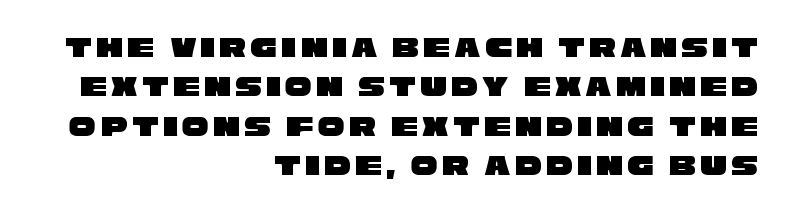
{"serif": "no", "width": "wide", "stroke_contrast": "low", "x_height": "large", "monospaced": "no", "underline": "no", "align": "right", "line_spacing": "normal", "line_spacing_ratio": 1.31, "glyph_px": 30}
